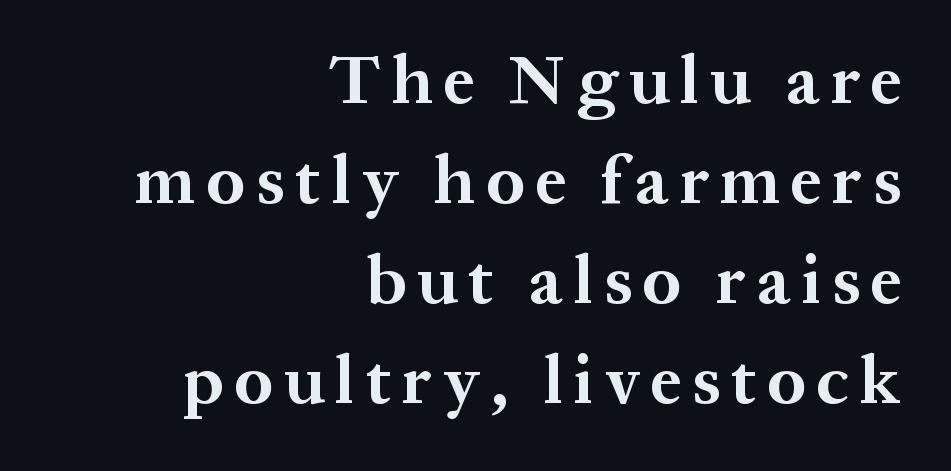
Q: Is the text bold? A: Yes.
Q: Is the text italic (slanted)? A: No, it is upright.
Q: Is the typeface a serif or a sans-serif typeface? A: Serif.
Q: Is the text underlined? A: No.
Q: How is the paragraph aligned? A: Right-aligned.
Q: Is the spacing between lines tight, normal or loose? A: Normal.
Q: Width (condensed, normal, or wide)? A: Normal.
Q: Stroke contrast? A: Medium.
Q: x-height? A: Medium.
Q: Monospaced? A: No.
